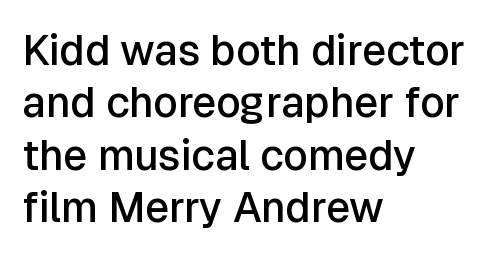
{"serif": "no", "italic": "no", "bold": "semi", "weight": "semibold", "width": "normal", "stroke_contrast": "low", "x_height": "medium", "monospaced": "no", "underline": "no", "align": "left", "line_spacing": "normal", "line_spacing_ratio": 1.25, "letter_spacing": "normal", "letter_spacing_em": 0.0, "glyph_px": 42}
